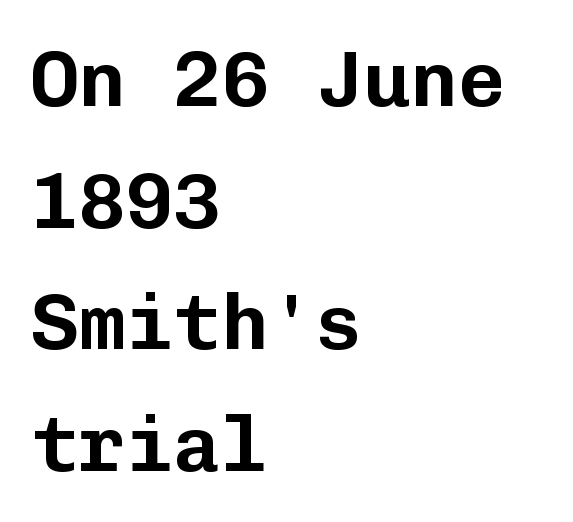
Q: Is the text italic (slanted)? A: No, it is upright.
Q: Is the typeface a serif or a sans-serif typeface? A: Sans-serif.
Q: Is the text underlined? A: No.
Q: How is the paragraph aligned? A: Left-aligned.
Q: Is the spacing between letters normal or unusually wide? A: Normal.
Q: Is the spacing between lines tight, normal or loose? A: Normal.
Q: Width (condensed, normal, or wide)? A: Normal.
Q: Stroke contrast? A: Low.
Q: x-height? A: Medium.
Q: Monospaced? A: Yes.
